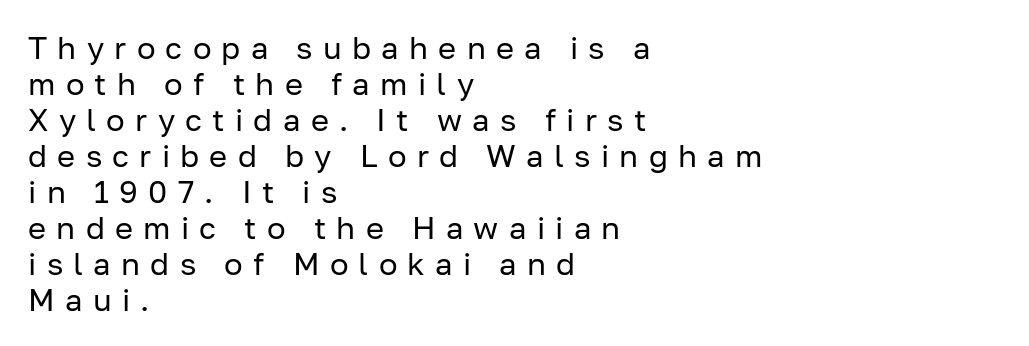
{"serif": "no", "italic": "no", "bold": "no", "weight": "regular", "width": "normal", "stroke_contrast": "low", "x_height": "medium", "monospaced": "no", "underline": "no", "align": "left", "line_spacing_ratio": 1.16, "letter_spacing": "wide", "letter_spacing_em": 0.33, "glyph_px": 31}
